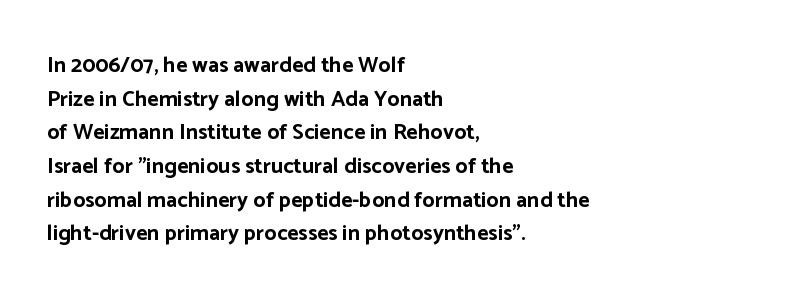
Q: Is the text bold? A: Yes.
Q: Is the text italic (slanted)? A: No, it is upright.
Q: Is the text underlined? A: No.
Q: How is the paragraph aligned? A: Left-aligned.
Q: Is the spacing between letters normal or unusually wide? A: Normal.
Q: Is the spacing between lines tight, normal or loose? A: Normal.
